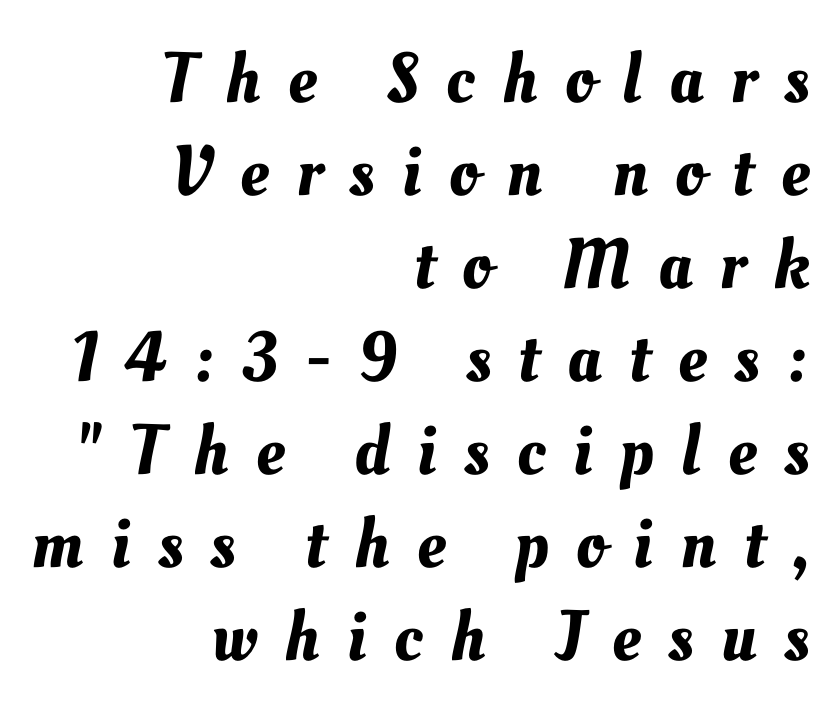
All the whitespace from short lines collects on the left. Summary of vertical rhythm: regular, with standard interline spacing. Any mark beneath the type? The region is blank. The face used here is proportionally spaced, like ordinary book or web type.
